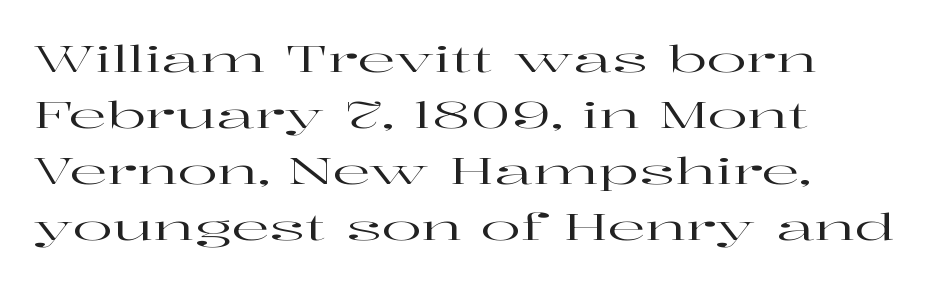
Q: Is the text italic (slanted)? A: No, it is upright.
Q: Is the typeface a serif or a sans-serif typeface? A: Serif.
Q: Is the text underlined? A: No.
Q: How is the paragraph aligned? A: Left-aligned.
Q: Is the spacing between letters normal or unusually wide? A: Normal.
Q: Is the spacing between lines tight, normal or loose? A: Normal.
Q: Width (condensed, normal, or wide)? A: Wide.
Q: Stroke contrast? A: High.
Q: x-height? A: Medium.
Q: Monospaced? A: No.
